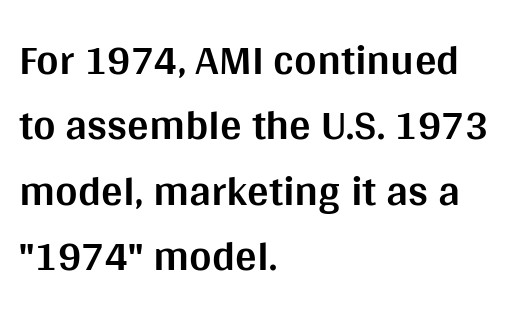
Q: Is the text bold? A: Yes.
Q: Is the text italic (slanted)? A: No, it is upright.
Q: Is the typeface a serif or a sans-serif typeface? A: Sans-serif.
Q: Is the text underlined? A: No.
Q: How is the paragraph aligned? A: Left-aligned.
Q: Is the spacing between letters normal or unusually wide? A: Normal.
Q: Is the spacing between lines tight, normal or loose? A: Normal.
Q: Width (condensed, normal, or wide)? A: Normal.
Q: Stroke contrast? A: Medium.
Q: x-height? A: Large.
Q: Monospaced? A: No.
